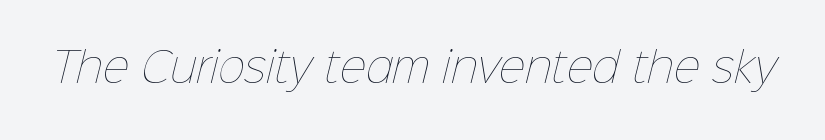
The image shows 41 px thin type; set normal letter spacing, not underlined; low stroke contrast and a medium x-height.
